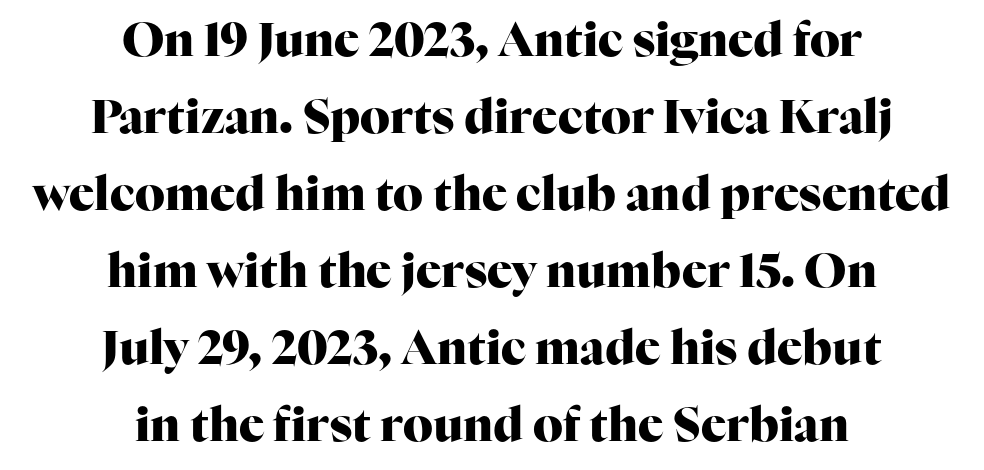
{"serif": "yes", "italic": "no", "bold": "yes", "weight": "heavy", "width": "normal", "stroke_contrast": "high", "x_height": "medium", "monospaced": "no", "underline": "no", "align": "center", "line_spacing": "normal", "line_spacing_ratio": 1.64, "letter_spacing": "normal", "letter_spacing_em": 0.0, "glyph_px": 47}
